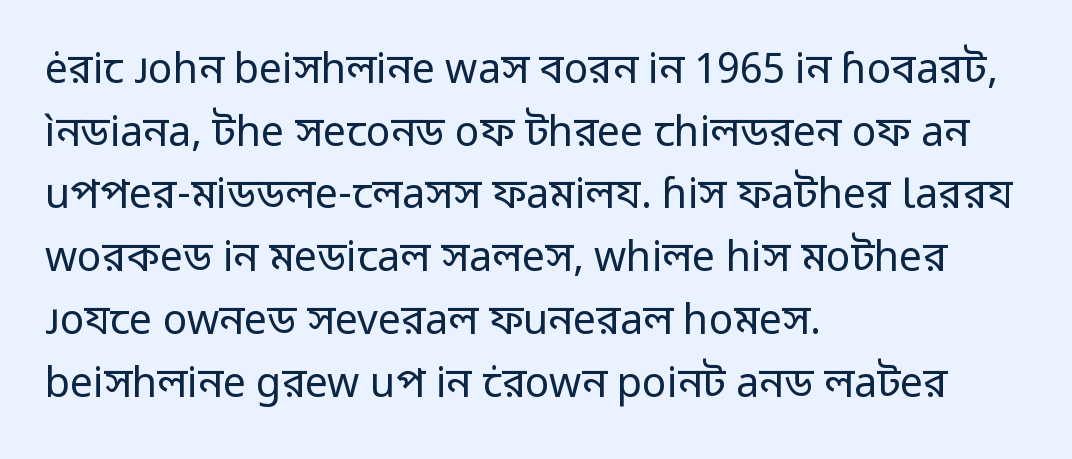
The image shows 41 px regular-weight sans-serif type, upright; set left-aligned, normal line spacing (1.53x), normal letter spacing, not underlined; low stroke contrast and a medium x-height.
